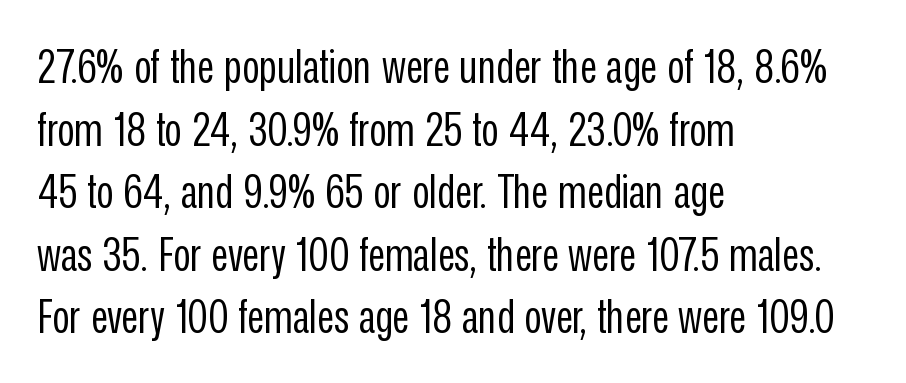
{"serif": "no", "italic": "no", "bold": "no", "weight": "regular", "width": "condensed", "stroke_contrast": "low", "x_height": "medium", "monospaced": "no", "underline": "no", "align": "left", "line_spacing": "normal", "line_spacing_ratio": 1.33, "letter_spacing": "normal", "letter_spacing_em": 0.0, "glyph_px": 47}
